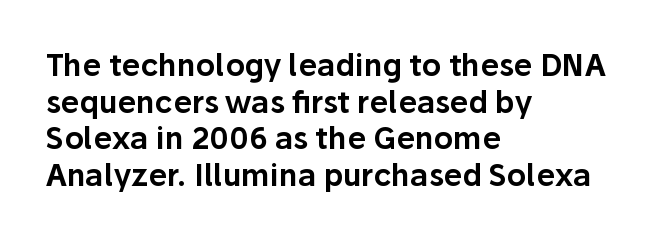
Has an underline been added? It has not. In CSS terms this would be text-align: left. Ascenders rise straight up at ninety degrees. A typesetter would call this proportional, since set widths differ per character.
